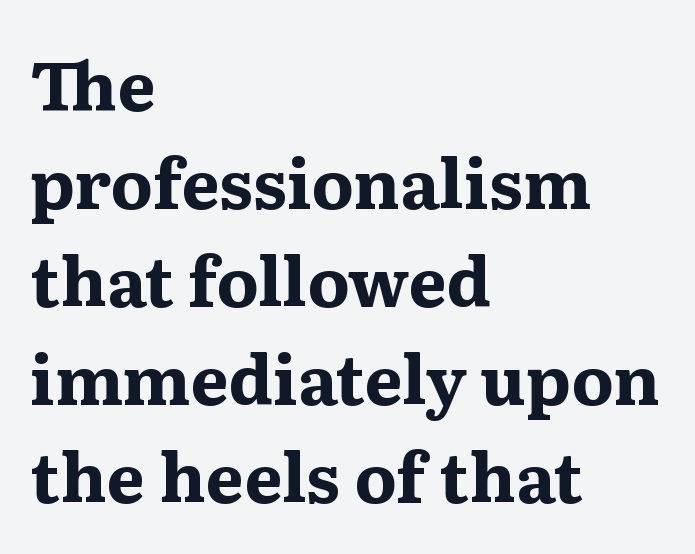
The image shows 68 px bold, wide serif type, upright; set left-aligned, normal line spacing (1.44x), normal letter spacing, not underlined; medium stroke contrast and a medium x-height.
